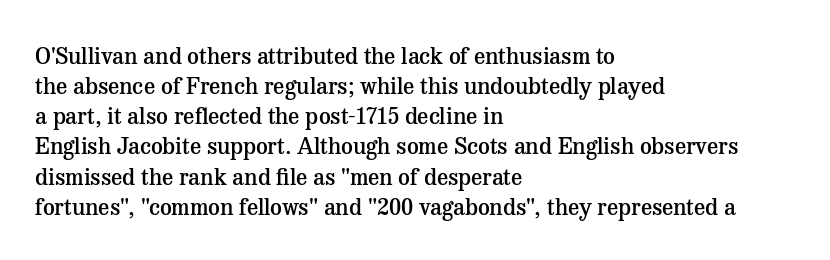
{"italic": "no", "bold": "semi", "underline": "no", "align": "left", "line_spacing": "normal", "line_spacing_ratio": 1.31, "letter_spacing": "normal", "letter_spacing_em": 0.0, "glyph_px": 23}
